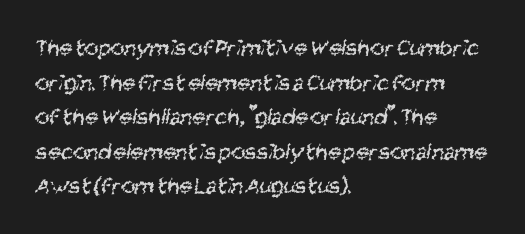
{"bold": "no", "underline": "no", "align": "left", "line_spacing": "normal", "line_spacing_ratio": 1.44, "letter_spacing": "normal", "letter_spacing_em": 0.0, "glyph_px": 24}
